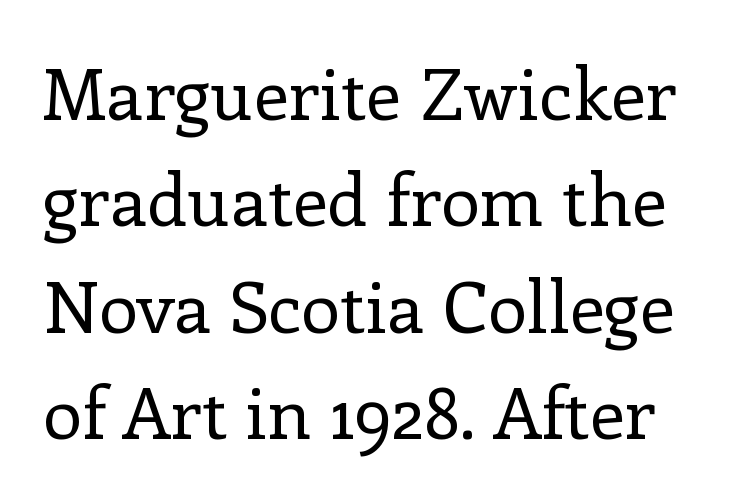
The image shows 71 px regular-weight serif type, upright; set normal line spacing (1.5x), normal letter spacing, not underlined; low stroke contrast and a medium x-height.
